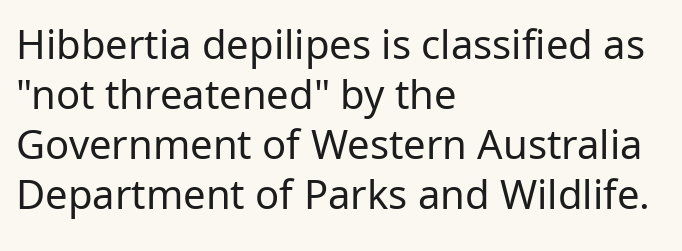
The image shows 40 px regular-weight sans-serif type, upright; set left-aligned, normal line spacing (1.25x), normal letter spacing, not underlined; low stroke contrast and a medium x-height.
